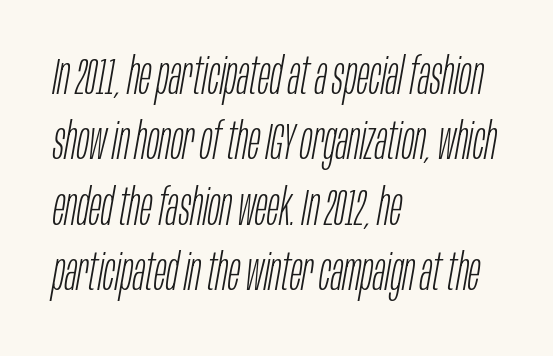
The image shows 51 px light, condensed type, italic (leaning right); set left-aligned, normal line spacing (1.28x), normal letter spacing, not underlined; low stroke contrast and a large x-height.
